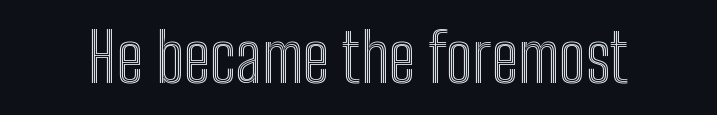
Q: Is the text italic (slanted)? A: No, it is upright.
Q: Is the text underlined? A: No.
Q: Is the spacing between letters normal or unusually wide? A: Normal.
Q: Width (condensed, normal, or wide)? A: Condensed.
Q: x-height? A: Medium.
Q: Monospaced? A: No.
